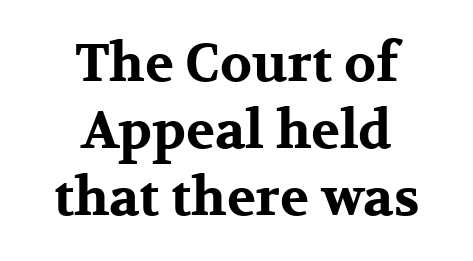
The image shows 53 px bold, wide serif type, upright; set centered, normal line spacing (1.26x), normal letter spacing, not underlined; medium stroke contrast and a medium x-height.
